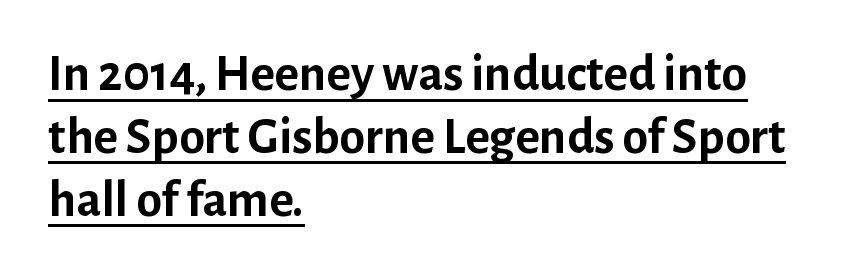
{"serif": "no", "italic": "no", "bold": "yes", "weight": "semibold", "width": "normal", "stroke_contrast": "low", "x_height": "medium", "monospaced": "no", "underline": "yes", "align": "left", "line_spacing_ratio": 1.21, "letter_spacing": "normal", "letter_spacing_em": 0.0, "glyph_px": 52}
